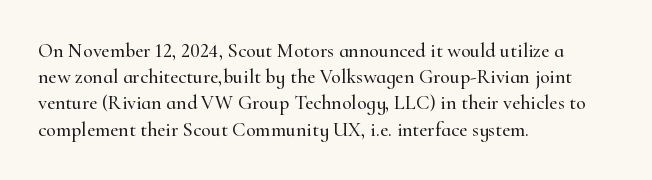
{"italic": "no", "underline": "no", "align": "left", "line_spacing": "normal", "line_spacing_ratio": 1.31, "letter_spacing": "normal", "letter_spacing_em": 0.0, "glyph_px": 20}
